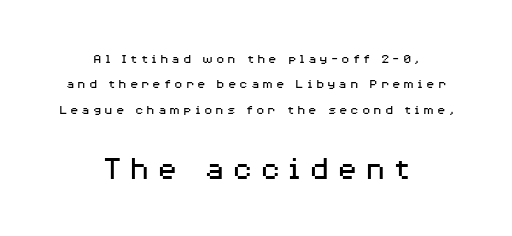
Q: Is the text bold? A: No.
Q: Is the text italic (slanted)? A: No, it is upright.
Q: Is the typeface a serif or a sans-serif typeface? A: Sans-serif.
Q: Is the text underlined? A: No.
Q: How is the paragraph aligned? A: Centered.
Q: Is the spacing between letters normal or unusually wide? A: Unusually wide.
Q: Which block of text is set in a larger size, the first (top) or the second (bottom)? A: The second (bottom) one.
Q: Width (condensed, normal, or wide)? A: Wide.
Q: Stroke contrast? A: Medium.
Q: x-height? A: Medium.
Q: Monospaced? A: No.
